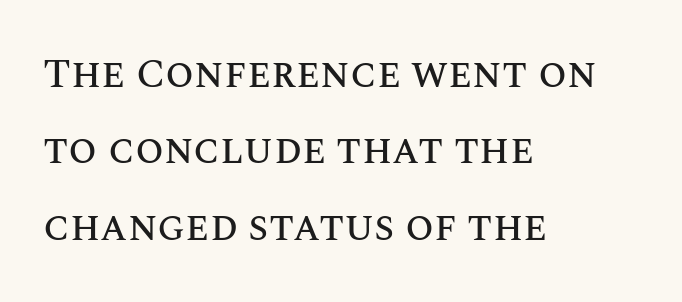
Quick note: underline off. Looks like regular typesetting: each glyph gets only the width it needs. Tracking here is standard; glyphs follow each other at the usual distance. Every stem runs plumb, perpendicular to the baseline.
